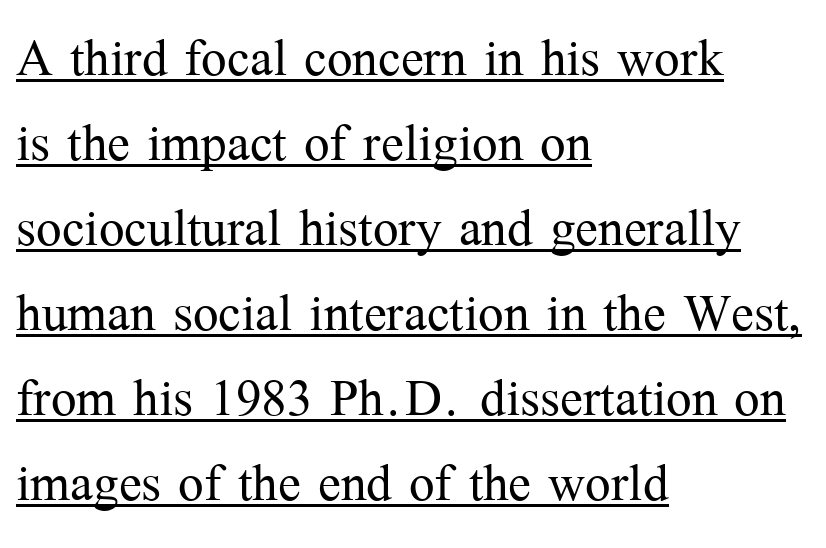
Q: Is the text bold? A: No.
Q: Is the text italic (slanted)? A: No, it is upright.
Q: Is the typeface a serif or a sans-serif typeface? A: Serif.
Q: Is the text underlined? A: Yes.
Q: How is the paragraph aligned? A: Left-aligned.
Q: Is the spacing between letters normal or unusually wide? A: Normal.
Q: Is the spacing between lines tight, normal or loose? A: Normal.
Q: Width (condensed, normal, or wide)? A: Normal.
Q: Stroke contrast? A: Medium.
Q: x-height? A: Medium.
Q: Monospaced? A: No.
